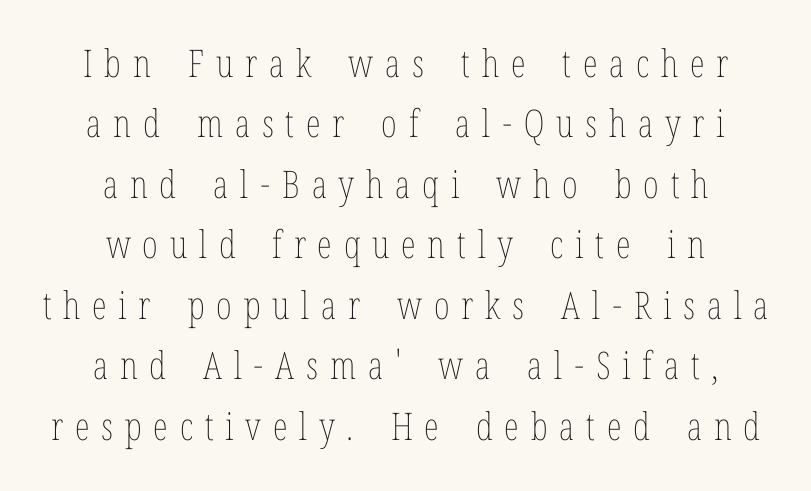
Q: Is the text bold? A: No.
Q: Is the text italic (slanted)? A: No, it is upright.
Q: Is the text underlined? A: No.
Q: How is the paragraph aligned? A: Centered.
Q: Is the spacing between letters normal or unusually wide? A: Unusually wide.
Q: Is the spacing between lines tight, normal or loose? A: Normal.
Q: Width (condensed, normal, or wide)? A: Condensed.
Q: Stroke contrast? A: Low.
Q: x-height? A: Medium.
Q: Monospaced? A: No.
